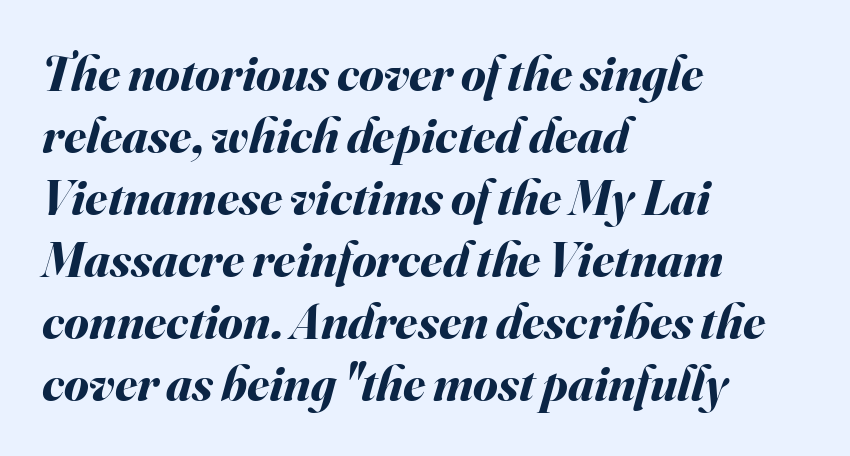
Q: Is the text bold? A: Yes.
Q: Is the text italic (slanted)? A: Yes, it leans right by about 16 degrees.
Q: Is the text underlined? A: No.
Q: How is the paragraph aligned? A: Left-aligned.
Q: Is the spacing between letters normal or unusually wide? A: Normal.
Q: Width (condensed, normal, or wide)? A: Normal.
Q: Stroke contrast? A: Medium.
Q: x-height? A: Small.
Q: Monospaced? A: No.
